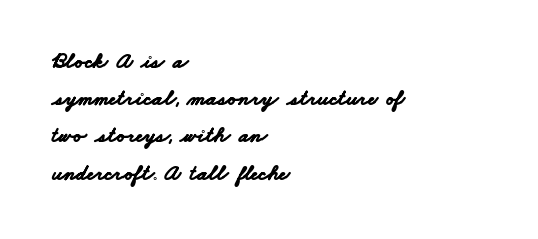
The image shows 22 px bold type; set left-aligned, normal line spacing (1.69x), normal letter spacing, not underlined.
